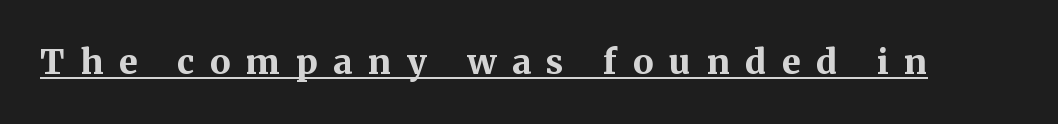
The image shows 34 px bold serif type, upright; set unusually wide letter spacing (+0.47 em), underlined; medium stroke contrast and a medium x-height.
